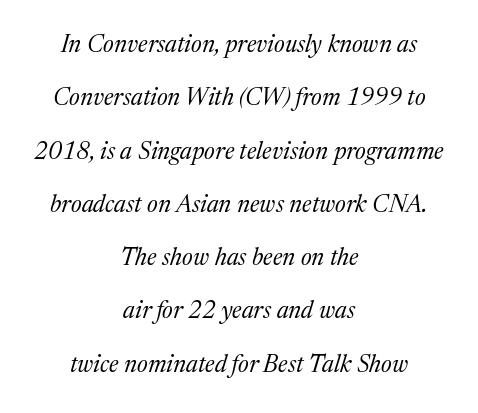
Q: Is the text bold? A: No.
Q: Is the text italic (slanted)? A: Yes, it leans right by about 17 degrees.
Q: Is the text underlined? A: No.
Q: How is the paragraph aligned? A: Centered.
Q: Is the spacing between letters normal or unusually wide? A: Normal.
Q: Is the spacing between lines tight, normal or loose? A: Loose.
